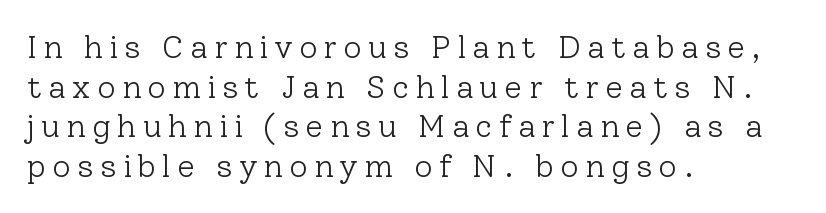
The image shows 32 px light serif type, upright; set left-aligned, line spacing 1.24x, unusually wide letter spacing (+0.2 em), not underlined; low stroke contrast and a medium x-height.
